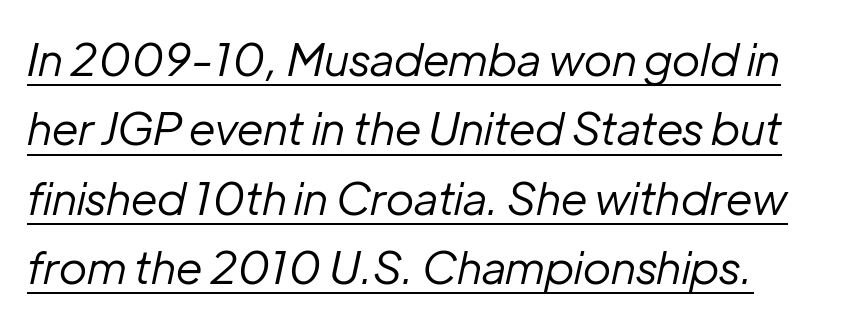
Q: Is the text bold? A: No.
Q: Is the text italic (slanted)? A: Yes, it leans right by about 12 degrees.
Q: Is the text underlined? A: Yes.
Q: How is the paragraph aligned? A: Left-aligned.
Q: Is the spacing between letters normal or unusually wide? A: Normal.
Q: Is the spacing between lines tight, normal or loose? A: Normal.
Q: Width (condensed, normal, or wide)? A: Normal.
Q: Stroke contrast? A: Low.
Q: x-height? A: Medium.
Q: Monospaced? A: No.
